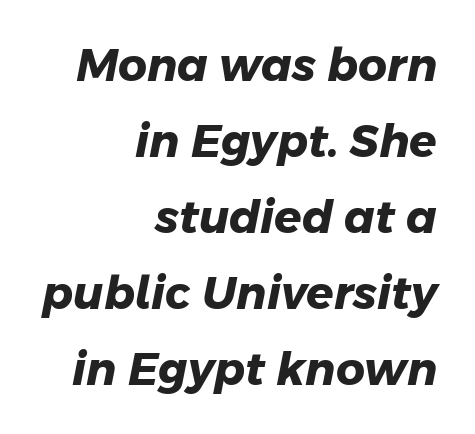
The image shows 45 px heavy sans-serif type; set right-aligned, normal line spacing (1.69x), normal letter spacing, not underlined; low stroke contrast and a medium x-height.
